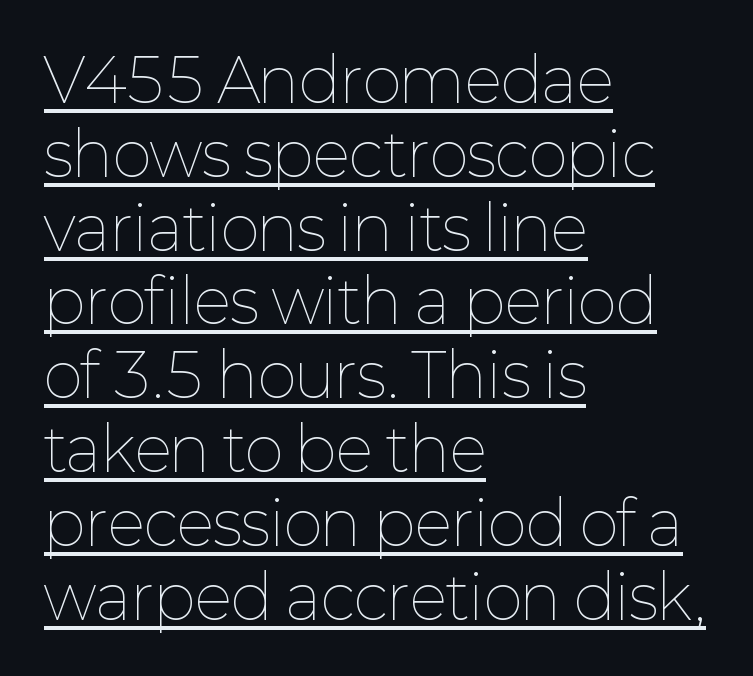
The typesetter has applied underlining to the passage shown. There is no visible air inserted between adjacent glyphs. Upright lettering throughout. Bold? No — there's no thickening of the strokes. A student would call this left alignment; a typographer would say flush left, rag right.
